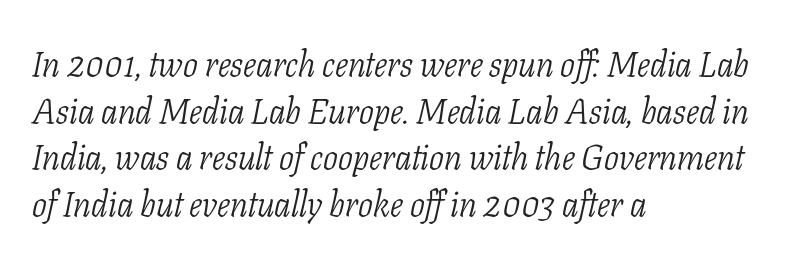
The strokes carry an ordinary text weight at most. If you drew a ruler down the left edge, every line would touch it. The lettering tilts uniformly, giving the passage an italic look. Each letter's strokes conclude with small projecting serifs. Think of a printed novel: that variable character pitch is what you see here.
